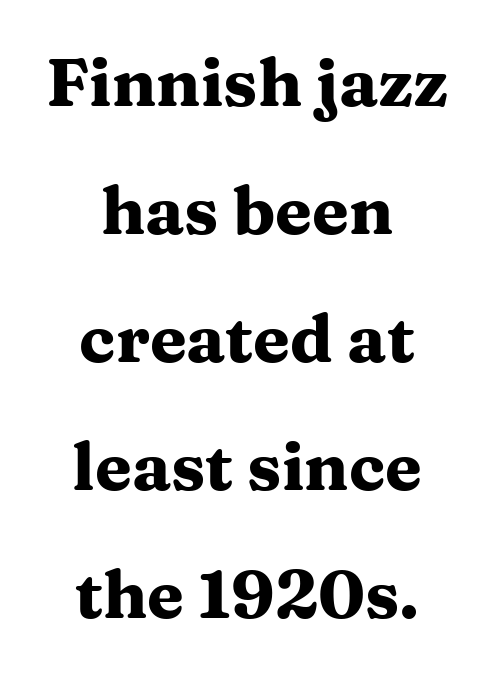
The image shows 67 px heavy, wide serif type, upright; set centered, loose line spacing (1.91x), normal letter spacing, not underlined; medium stroke contrast and a medium x-height.
